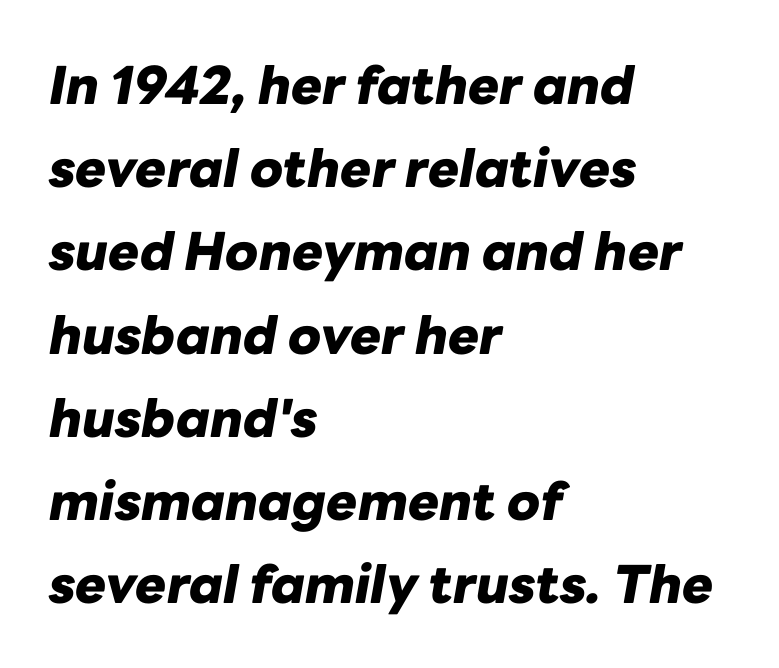
Notice how the passage keeps a crisp vertical edge on the left only. The strip under each line holds only bare page. One glance says typical: line gaps are just what's usual. These lines keep a tight, regular rhythm from letter to letter.
